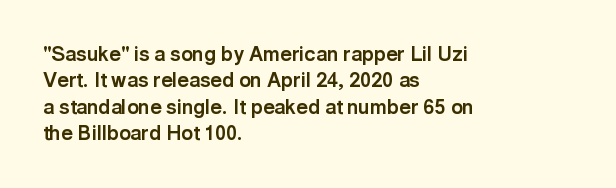
The image shows 20 px bold type, upright; set left-aligned, normal line spacing (1.32x), normal letter spacing, not underlined.
